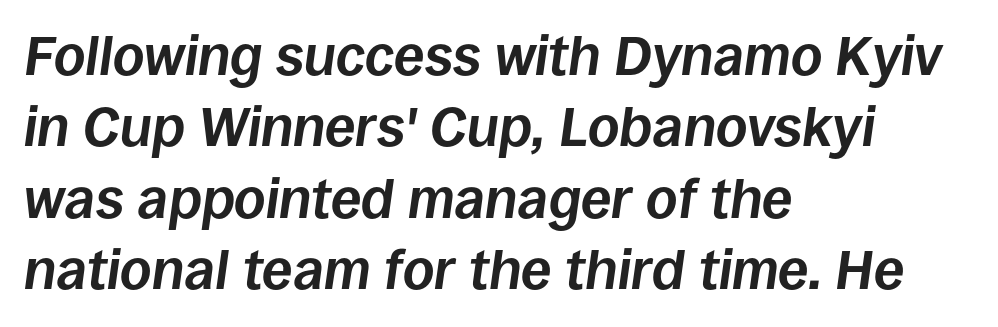
Descender tails drop into unmarked territory. Here the designer chose a conventional face with non-uniform glyph widths. These lines stack with their left ends in a neat column. The line texture is even and compact thanks to regular tracking.
